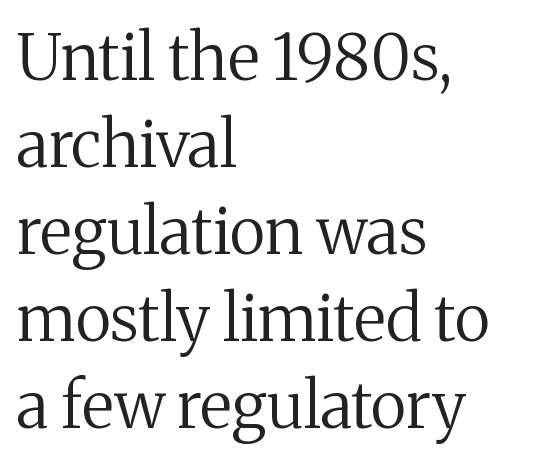
Q: Is the text bold? A: No.
Q: Is the text italic (slanted)? A: No, it is upright.
Q: Is the typeface a serif or a sans-serif typeface? A: Serif.
Q: Is the text underlined? A: No.
Q: How is the paragraph aligned? A: Left-aligned.
Q: Is the spacing between letters normal or unusually wide? A: Normal.
Q: Is the spacing between lines tight, normal or loose? A: Normal.
Q: Width (condensed, normal, or wide)? A: Normal.
Q: Stroke contrast? A: Medium.
Q: x-height? A: Medium.
Q: Monospaced? A: No.
